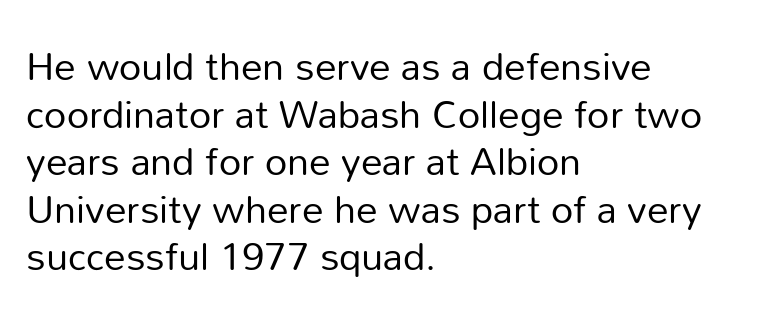
{"serif": "no", "italic": "no", "bold": "no", "weight": "regular", "width": "normal", "stroke_contrast": "low", "x_height": "medium", "monospaced": "no", "underline": "no", "align": "left", "line_spacing_ratio": 1.22, "letter_spacing": "normal", "letter_spacing_em": 0.0, "glyph_px": 39}
